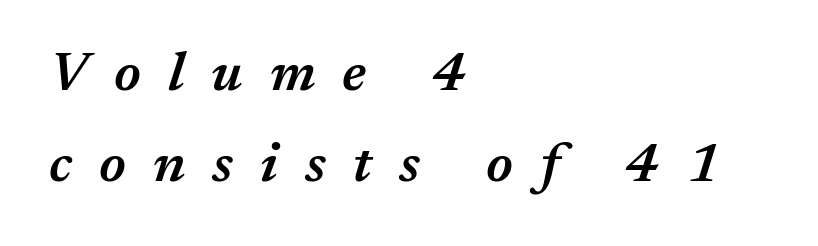
Looking at the ascenders, they clearly lean. Typeset ragged right — the left edge is the straight one. Quick note: underline off. Heft: intermediate — a semibold. Words appear elongated and porous because spacing is wide.
